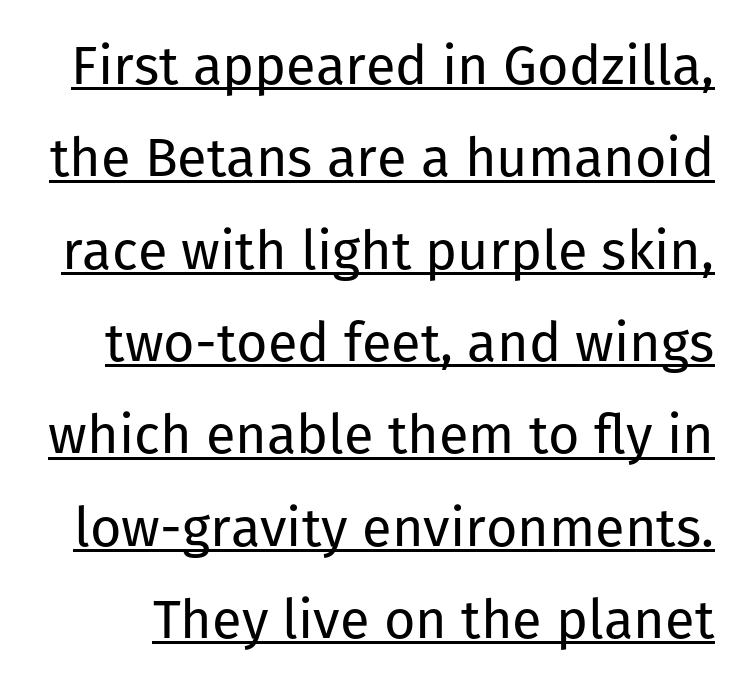
The image shows 54 px regular-weight sans-serif type, upright; set line spacing 1.71x, normal letter spacing, underlined; low stroke contrast and a medium x-height.
